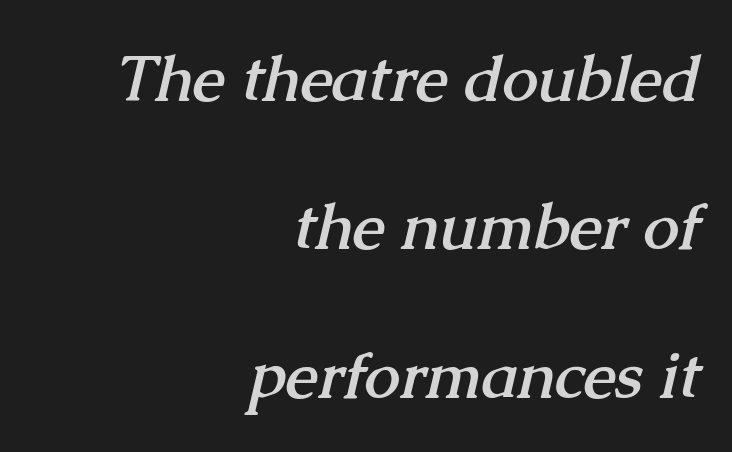
{"serif": "yes", "bold": "yes", "weight": "semibold", "width": "normal", "stroke_contrast": "medium", "x_height": "medium", "monospaced": "no", "underline": "no", "align": "right", "line_spacing": "loose", "line_spacing_ratio": 2.32, "letter_spacing": "normal", "letter_spacing_em": 0.0, "glyph_px": 64}
